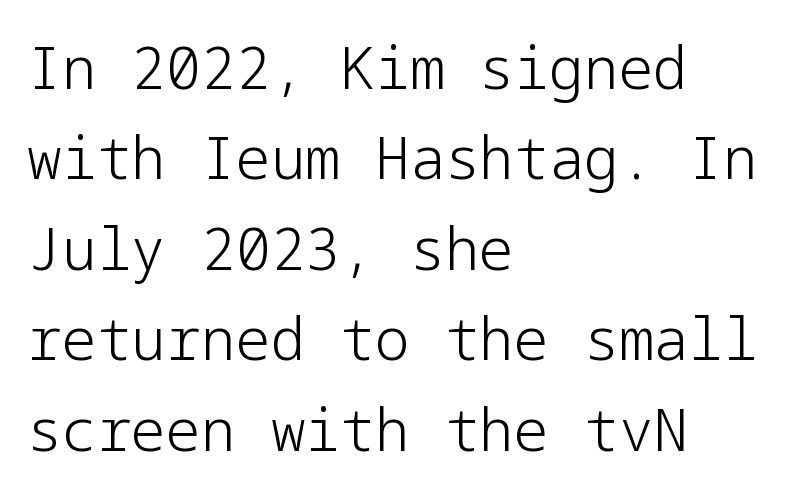
Q: Is the text bold? A: No.
Q: Is the text italic (slanted)? A: No, it is upright.
Q: Is the typeface a serif or a sans-serif typeface? A: Sans-serif.
Q: Is the text underlined? A: No.
Q: How is the paragraph aligned? A: Left-aligned.
Q: Is the spacing between letters normal or unusually wide? A: Normal.
Q: Is the spacing between lines tight, normal or loose? A: Normal.
Q: Width (condensed, normal, or wide)? A: Normal.
Q: Stroke contrast? A: Low.
Q: x-height? A: Medium.
